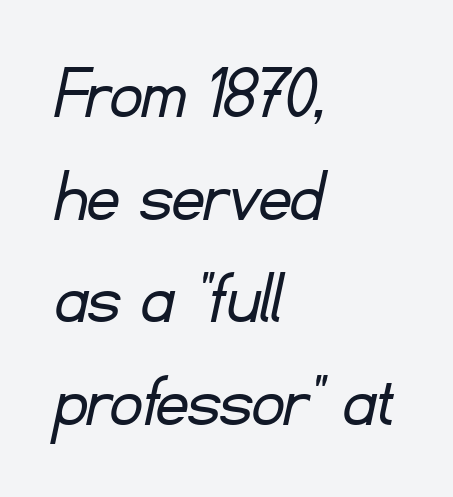
Q: Is the text bold? A: No.
Q: Is the typeface a serif or a sans-serif typeface? A: Sans-serif.
Q: Is the text underlined? A: No.
Q: How is the paragraph aligned? A: Left-aligned.
Q: Is the spacing between letters normal or unusually wide? A: Normal.
Q: Is the spacing between lines tight, normal or loose? A: Normal.
Q: Width (condensed, normal, or wide)? A: Normal.
Q: Stroke contrast? A: Low.
Q: x-height? A: Small.
Q: Monospaced? A: No.
